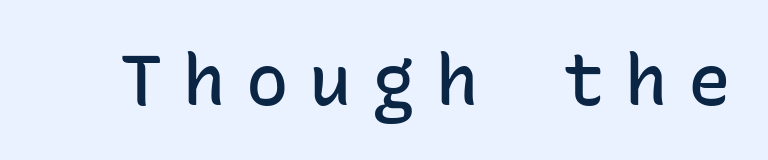
Q: Is the text bold? A: Semi-bold.
Q: Is the text italic (slanted)? A: No, it is upright.
Q: Is the typeface a serif or a sans-serif typeface? A: Sans-serif.
Q: Is the text underlined? A: No.
Q: Is the spacing between letters normal or unusually wide? A: Unusually wide.
Q: Width (condensed, normal, or wide)? A: Normal.
Q: Stroke contrast? A: Low.
Q: x-height? A: Medium.
Q: Monospaced? A: Yes.
